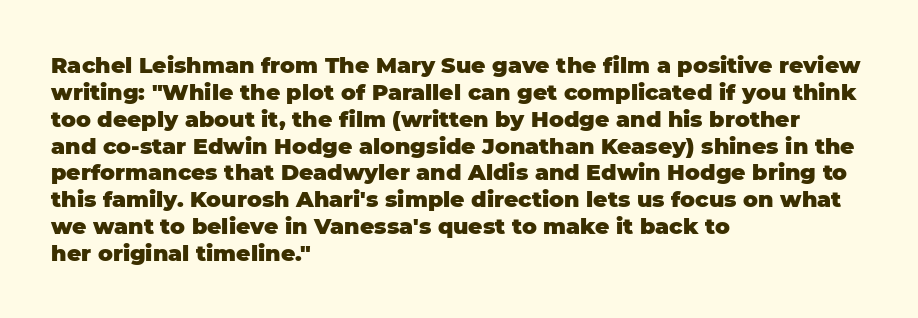
Q: Is the text bold? A: Yes.
Q: Is the text italic (slanted)? A: No, it is upright.
Q: Is the text underlined? A: No.
Q: How is the paragraph aligned? A: Left-aligned.
Q: Is the spacing between letters normal or unusually wide? A: Normal.
